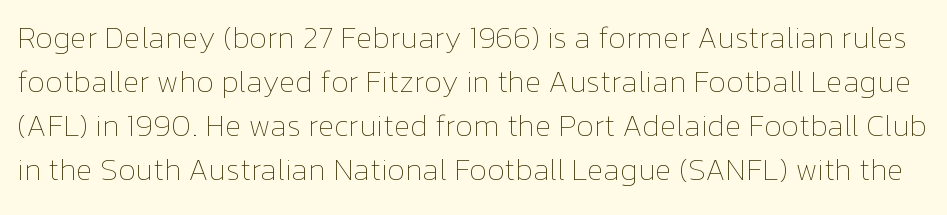
{"italic": "no", "bold": "no", "weight": "thin", "width": "normal", "stroke_contrast": "low", "x_height": "medium", "monospaced": "no", "underline": "no", "line_spacing": "normal", "line_spacing_ratio": 1.42, "letter_spacing": "normal", "letter_spacing_em": 0.0, "glyph_px": 31}
